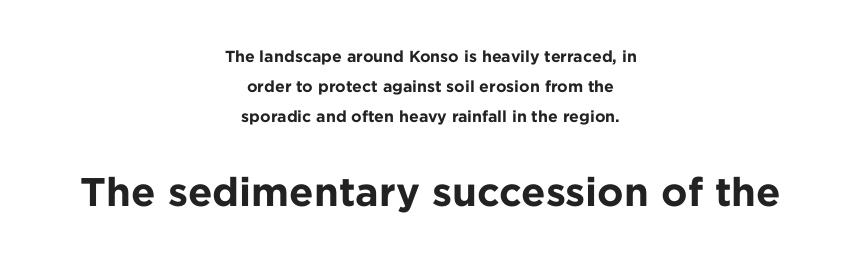
Q: Is the text bold? A: Yes.
Q: Is the text italic (slanted)? A: No, it is upright.
Q: Is the typeface a serif or a sans-serif typeface? A: Sans-serif.
Q: Is the text underlined? A: No.
Q: How is the paragraph aligned? A: Centered.
Q: Is the spacing between letters normal or unusually wide? A: Normal.
Q: Which block of text is set in a larger size, the first (top) or the second (bottom)? A: The second (bottom) one.
Q: Width (condensed, normal, or wide)? A: Normal.
Q: Stroke contrast? A: Low.
Q: x-height? A: Medium.
Q: Monospaced? A: No.
